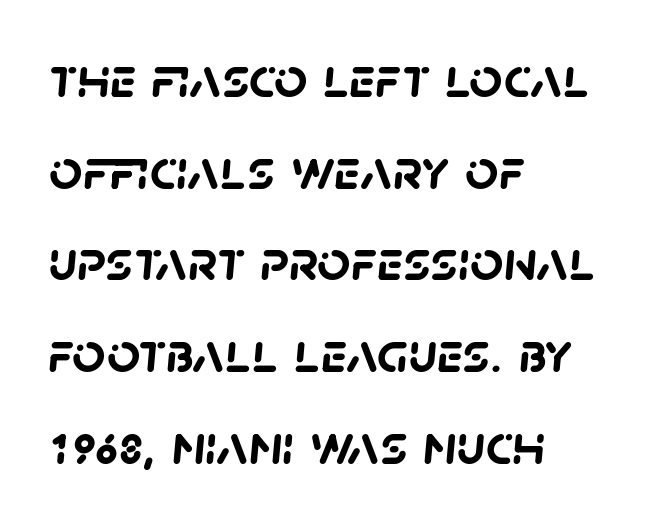
Q: Is the text bold? A: Yes.
Q: Is the typeface a serif or a sans-serif typeface? A: Sans-serif.
Q: Is the text underlined? A: No.
Q: How is the paragraph aligned? A: Left-aligned.
Q: Is the spacing between letters normal or unusually wide? A: Normal.
Q: Is the spacing between lines tight, normal or loose? A: Normal.
Q: Width (condensed, normal, or wide)? A: Normal.
Q: Stroke contrast? A: Low.
Q: x-height? A: Large.
Q: Monospaced? A: No.
